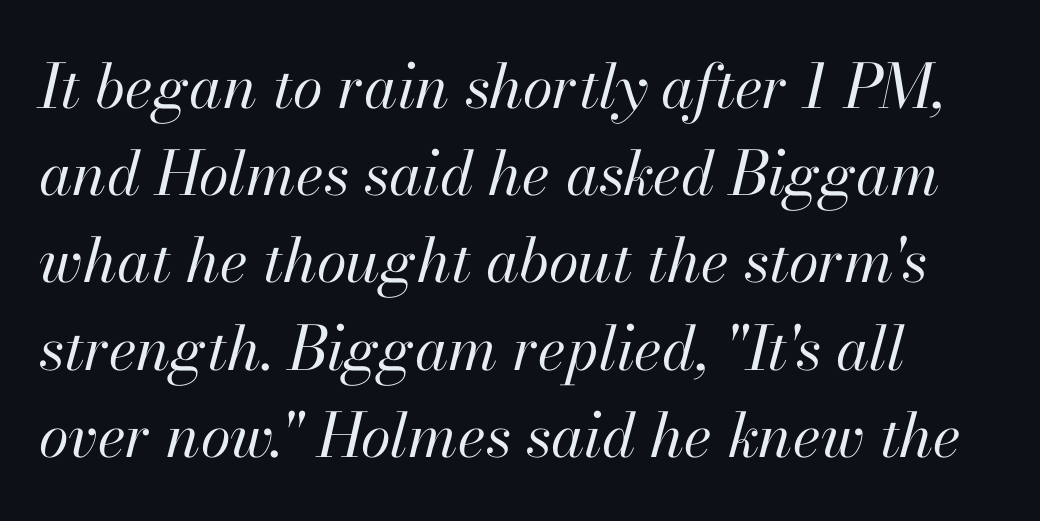
The image shows 61 px regular-weight type, italic (leaning right); set left-aligned, normal line spacing (1.43x), normal letter spacing, not underlined; high stroke contrast and a small x-height.
